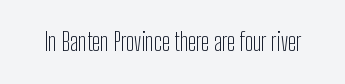
The image shows 24 px text type, upright; set normal letter spacing, not underlined.
